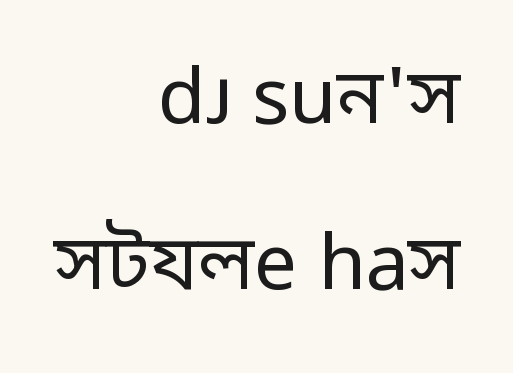
{"serif": "no", "italic": "no", "bold": "no", "weight": "regular", "width": "normal", "stroke_contrast": "low", "x_height": "medium", "monospaced": "no", "underline": "no", "align": "right", "line_spacing": "loose", "line_spacing_ratio": 2.15, "letter_spacing": "normal", "letter_spacing_em": 0.0, "glyph_px": 77}
